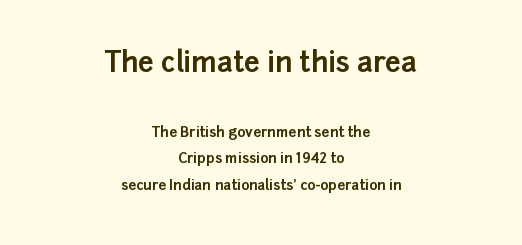
Spacing between characters is what you'd get straight out of the box. Upright lettering throughout. Quick note: underline off. The designer gave the opening block more size than the closing block. These lines are rendered in a variable-pitch font.
